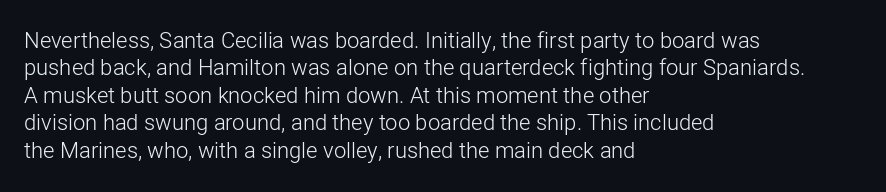
Q: Is the text bold? A: No.
Q: Is the text italic (slanted)? A: No, it is upright.
Q: Is the text underlined? A: No.
Q: How is the paragraph aligned? A: Left-aligned.
Q: Is the spacing between letters normal or unusually wide? A: Normal.
Q: Is the spacing between lines tight, normal or loose? A: Normal.
